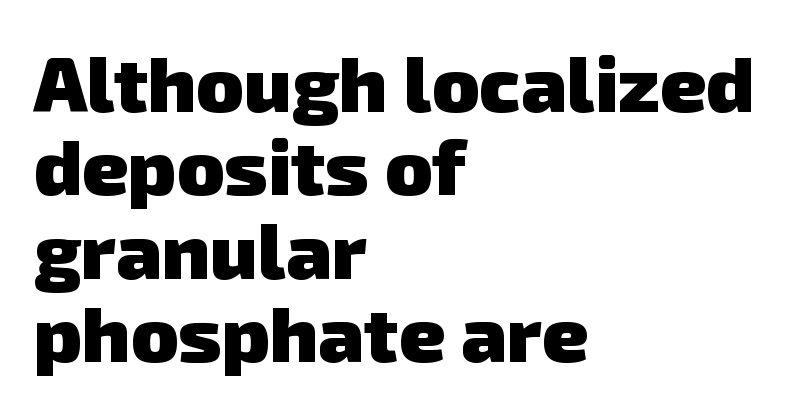
{"serif": "no", "bold": "yes", "weight": "heavy", "width": "normal", "stroke_contrast": "low", "x_height": "medium", "monospaced": "no", "underline": "no", "align": "left", "line_spacing": "tight", "line_spacing_ratio": 1.07, "letter_spacing": "normal", "letter_spacing_em": 0.0, "glyph_px": 78}
